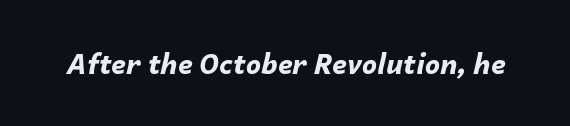
Q: Is the text bold? A: Yes.
Q: Is the text italic (slanted)? A: Yes, it leans right by about 14 degrees.
Q: Is the text underlined? A: No.
Q: Is the spacing between letters normal or unusually wide? A: Normal.
